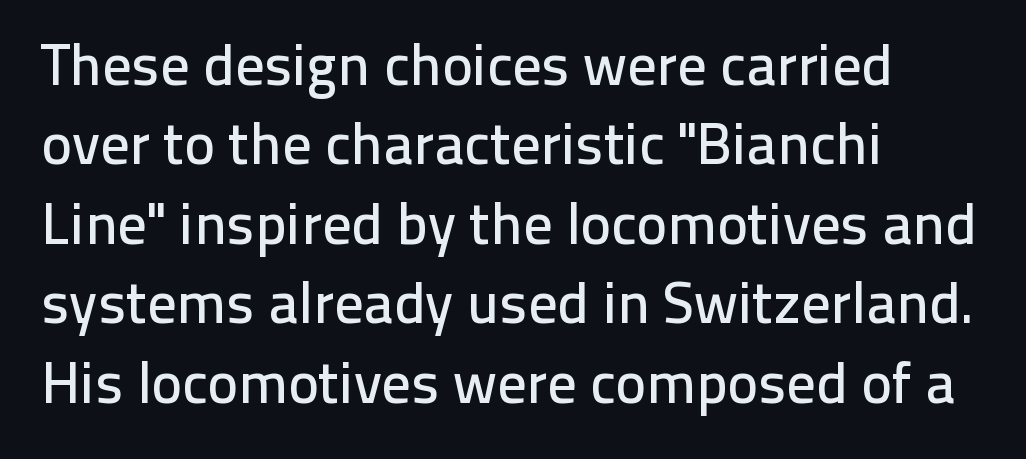
The image shows 58 px sans-serif type, upright; set left-aligned, normal line spacing (1.37x), normal letter spacing, not underlined; low stroke contrast and a medium x-height.
